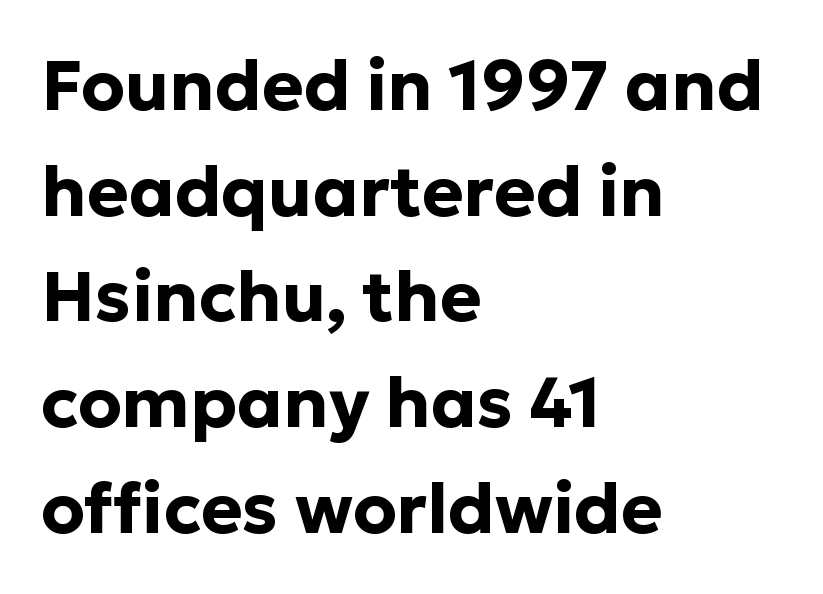
Leading matches the norm, producing a regular column. Plenty of ink on the page — the face is bold. The rag falls on the right side of this text block. Note: no serifs on the glyphs. You could not count columns in this text — the font is proportionally spaced.
